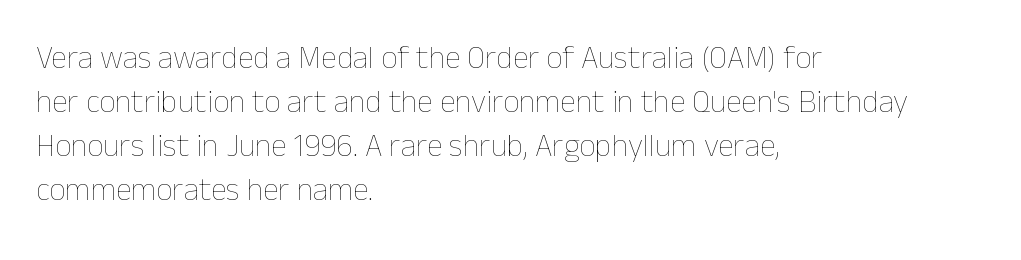
The image shows 32 px thin type, upright; set left-aligned, normal line spacing (1.38x), normal letter spacing, not underlined; low stroke contrast and a medium x-height.
